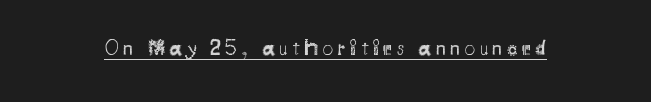
The image shows 21 px text type, upright; set unusually wide letter spacing (+0.21 em), underlined.
